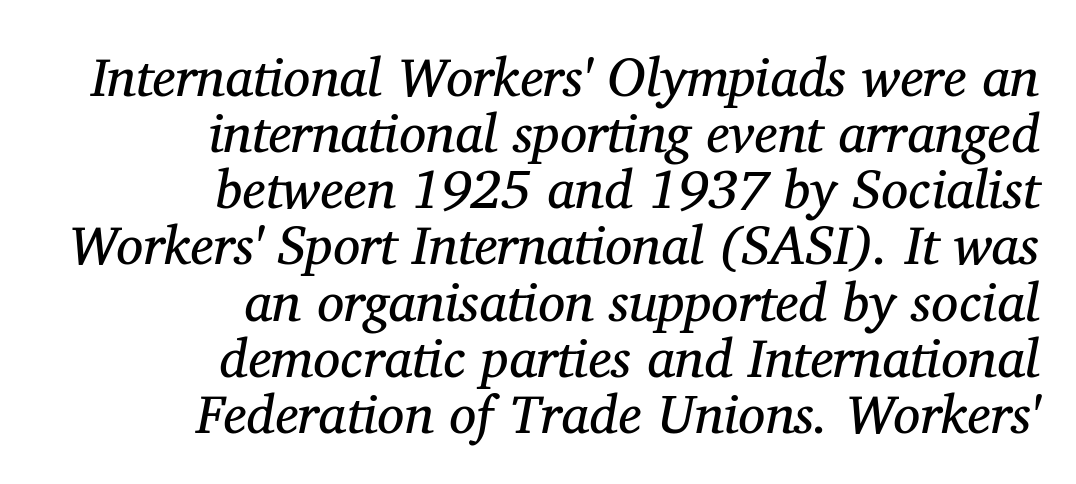
The image shows 54 px regular-weight serif type, italic (leaning right); set right-aligned, tight line spacing (1.04x), normal letter spacing, not underlined; medium stroke contrast and a medium x-height.
